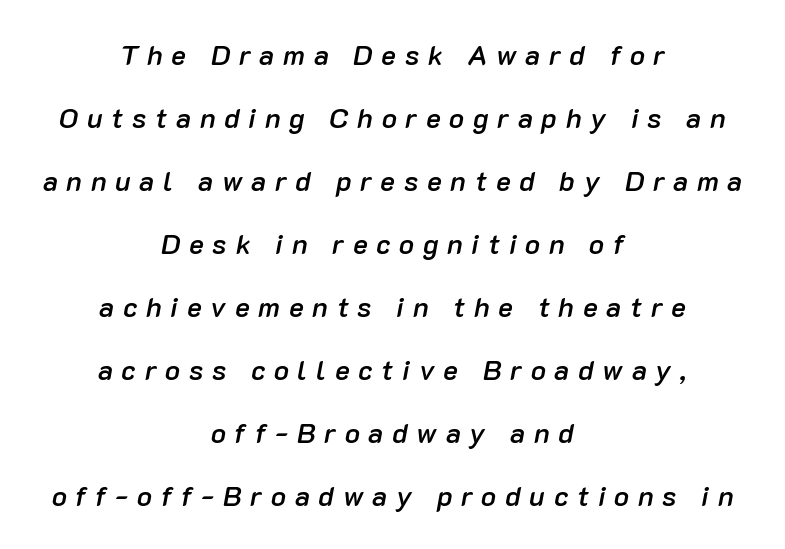
Q: Is the text bold? A: Semi-bold.
Q: Is the text italic (slanted)? A: Yes, it leans right by about 10 degrees.
Q: Is the text underlined? A: No.
Q: How is the paragraph aligned? A: Centered.
Q: Is the spacing between letters normal or unusually wide? A: Unusually wide.
Q: Is the spacing between lines tight, normal or loose? A: Loose.
Q: Width (condensed, normal, or wide)? A: Normal.
Q: Stroke contrast? A: Low.
Q: x-height? A: Medium.
Q: Monospaced? A: No.
